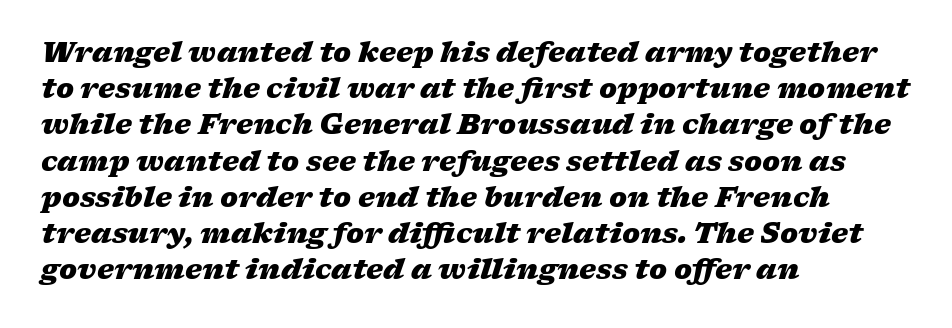
Q: Is the text bold? A: Yes.
Q: Is the text italic (slanted)? A: Yes, it leans right by about 17 degrees.
Q: Is the text underlined? A: No.
Q: How is the paragraph aligned? A: Left-aligned.
Q: Is the spacing between letters normal or unusually wide? A: Normal.
Q: Is the spacing between lines tight, normal or loose? A: Normal.
